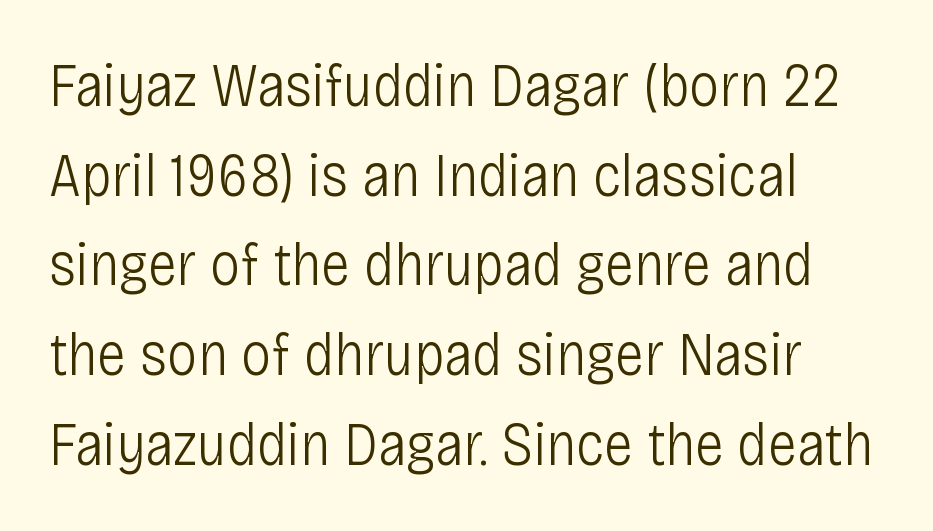
Compared with a typical body face, this is equally light or lighter still. No extra tracking has been applied to these lines. Lines of text with bare space underneath. Here the designer chose a conventional face with non-uniform glyph widths.
